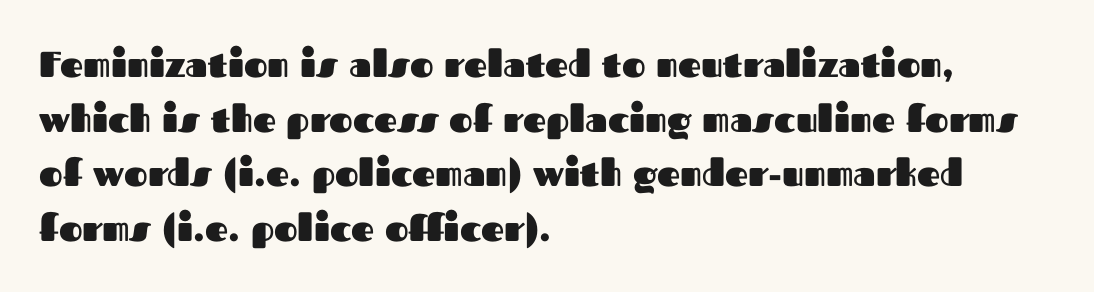
The image shows 36 px heavy sans-serif type, upright; set left-aligned, normal line spacing (1.52x), normal letter spacing, not underlined; medium stroke contrast and a medium x-height.
